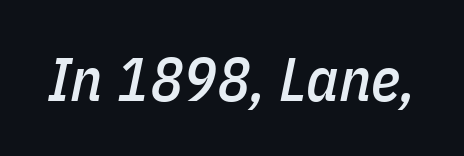
The image shows 62 px condensed type, italic (leaning right); set normal letter spacing, not underlined; low stroke contrast and a medium x-height.
